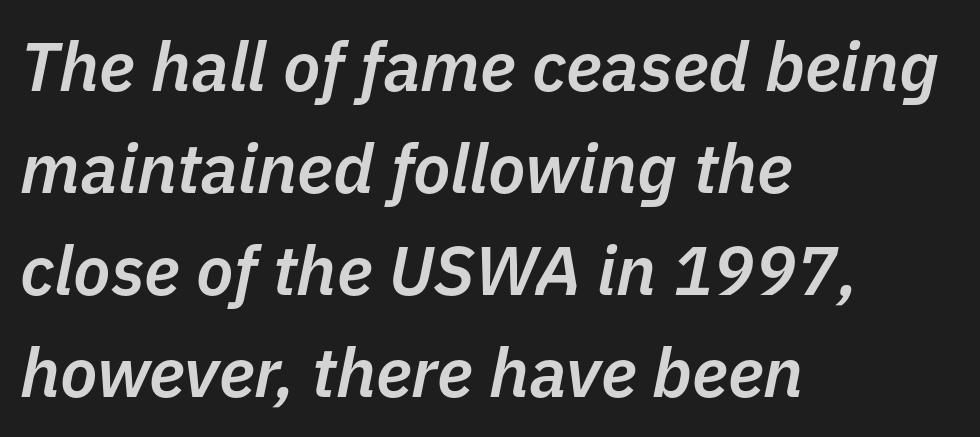
Q: Is the text bold? A: Semi-bold.
Q: Is the text italic (slanted)? A: Yes, it leans right by about 11 degrees.
Q: Is the text underlined? A: No.
Q: How is the paragraph aligned? A: Left-aligned.
Q: Is the spacing between letters normal or unusually wide? A: Normal.
Q: Is the spacing between lines tight, normal or loose? A: Normal.
Q: Width (condensed, normal, or wide)? A: Normal.
Q: Stroke contrast? A: Low.
Q: x-height? A: Medium.
Q: Monospaced? A: No.
